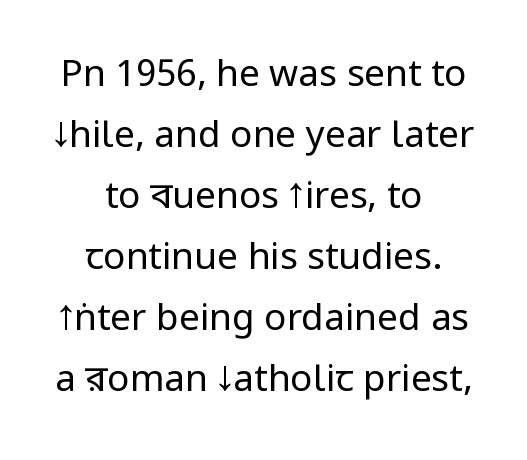
{"serif": "no", "italic": "no", "bold": "no", "weight": "regular", "width": "condensed", "stroke_contrast": "low", "x_height": "large", "monospaced": "no", "underline": "no", "align": "center", "line_spacing": "normal", "line_spacing_ratio": 1.65, "letter_spacing": "normal", "letter_spacing_em": 0.0, "glyph_px": 37}
